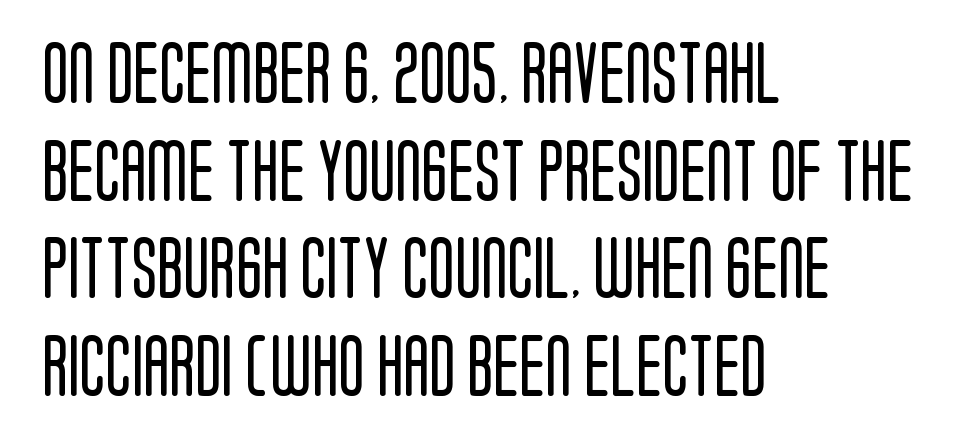
{"serif": "no", "italic": "no", "bold": "no", "weight": "regular", "width": "condensed", "stroke_contrast": "low", "x_height": "large", "monospaced": "no", "underline": "no", "align": "left", "line_spacing": "normal", "line_spacing_ratio": 1.6, "letter_spacing": "normal", "letter_spacing_em": 0.0, "glyph_px": 61}
